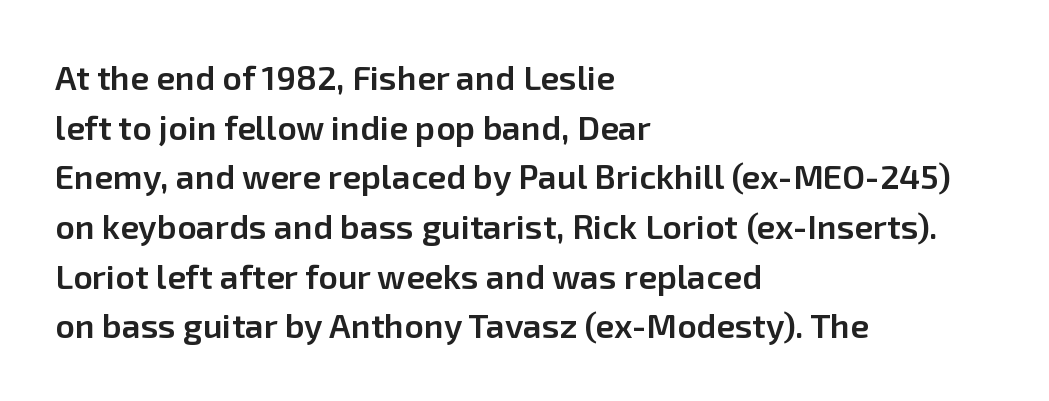
Q: Is the text bold? A: Semi-bold.
Q: Is the text italic (slanted)? A: No, it is upright.
Q: Is the typeface a serif or a sans-serif typeface? A: Sans-serif.
Q: Is the text underlined? A: No.
Q: How is the paragraph aligned? A: Left-aligned.
Q: Is the spacing between letters normal or unusually wide? A: Normal.
Q: Is the spacing between lines tight, normal or loose? A: Normal.
Q: Width (condensed, normal, or wide)? A: Normal.
Q: Stroke contrast? A: Low.
Q: x-height? A: Medium.
Q: Monospaced? A: No.
